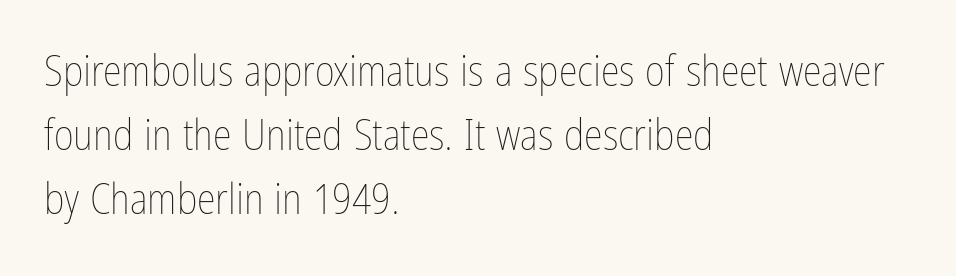
{"italic": "no", "bold": "no", "weight": "thin", "width": "condensed", "stroke_contrast": "low", "x_height": "medium", "monospaced": "no", "underline": "no", "align": "left", "line_spacing": "normal", "line_spacing_ratio": 1.49, "letter_spacing": "normal", "letter_spacing_em": 0.0, "glyph_px": 43}
